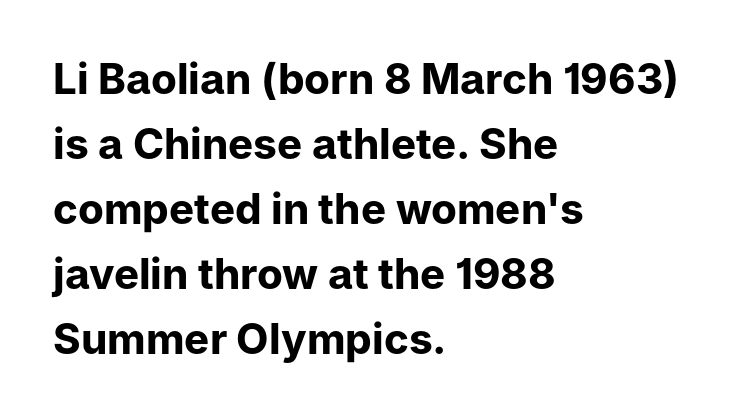
{"serif": "no", "italic": "no", "bold": "yes", "weight": "bold", "width": "normal", "stroke_contrast": "low", "x_height": "medium", "monospaced": "no", "underline": "no", "align": "left", "line_spacing": "normal", "line_spacing_ratio": 1.55, "letter_spacing": "normal", "letter_spacing_em": 0.0, "glyph_px": 42}
